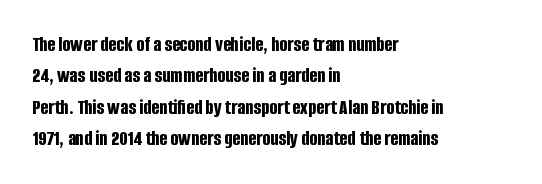
Q: Is the text bold? A: Yes.
Q: Is the text italic (slanted)? A: No, it is upright.
Q: Is the text underlined? A: No.
Q: How is the paragraph aligned? A: Left-aligned.
Q: Is the spacing between letters normal or unusually wide? A: Normal.
Q: Is the spacing between lines tight, normal or loose? A: Normal.
